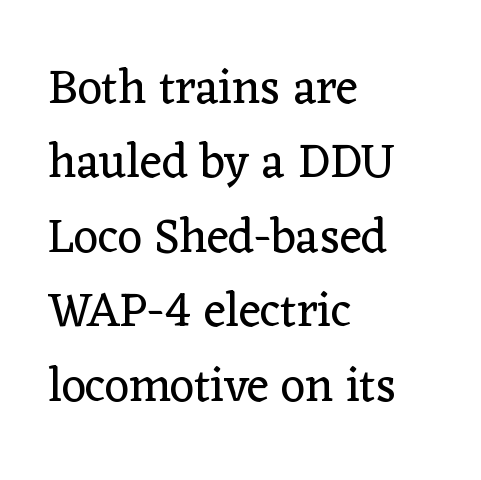
Q: Is the text bold? A: No.
Q: Is the text italic (slanted)? A: No, it is upright.
Q: Is the typeface a serif or a sans-serif typeface? A: Serif.
Q: Is the text underlined? A: No.
Q: How is the paragraph aligned? A: Left-aligned.
Q: Is the spacing between letters normal or unusually wide? A: Normal.
Q: Is the spacing between lines tight, normal or loose? A: Normal.
Q: Width (condensed, normal, or wide)? A: Normal.
Q: Stroke contrast? A: Low.
Q: x-height? A: Medium.
Q: Monospaced? A: No.
